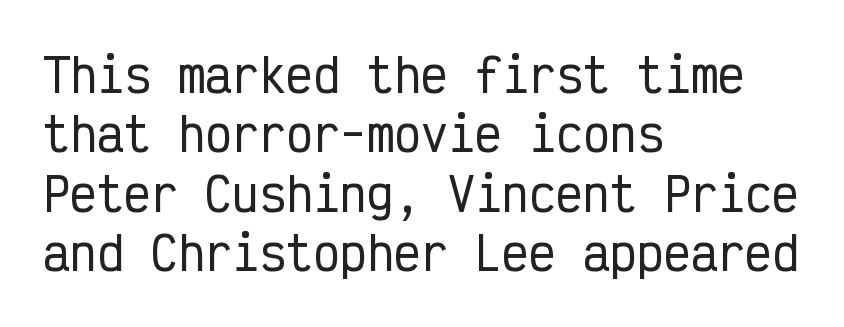
{"serif": "no", "italic": "no", "width": "condensed", "stroke_contrast": "low", "x_height": "medium", "monospaced": "yes", "underline": "no", "align": "left", "line_spacing": "normal", "line_spacing_ratio": 1.32, "letter_spacing": "normal", "letter_spacing_em": 0.0, "glyph_px": 45}
